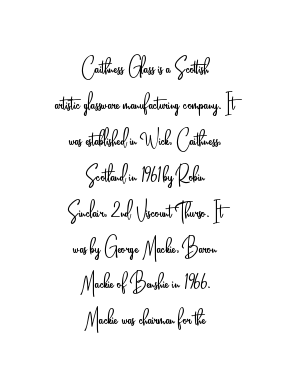
The image shows 27 px text type; set centered, normal line spacing (1.33x), normal letter spacing, not underlined.
